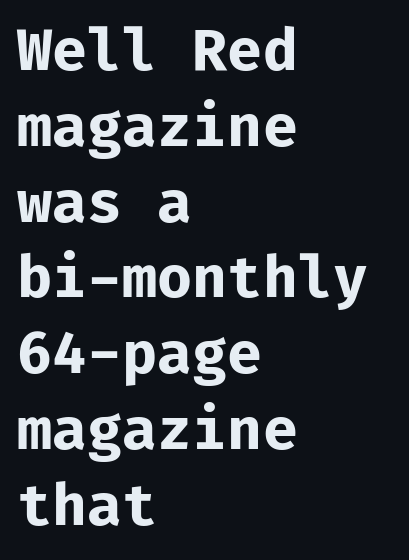
The passage shown has conventional tracking throughout. Baseline-to-baseline distance is the conventional proportion of letter height. The space directly below the letters is spotless. The lettering holds an erect, upright posture throughout.
